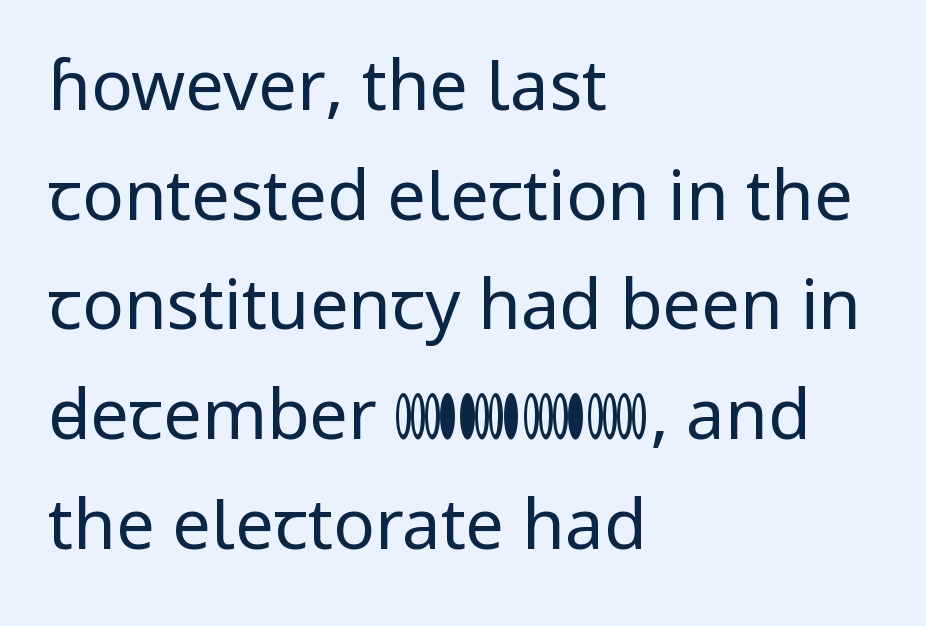
The image shows 69 px regular-weight sans-serif type, upright; set left-aligned, normal line spacing (1.59x), normal letter spacing, not underlined; low stroke contrast and a medium x-height.
